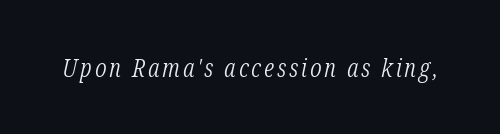
Q: Is the text bold? A: No.
Q: Is the text italic (slanted)? A: Yes, it leans right by about 12 degrees.
Q: Is the text underlined? A: No.
